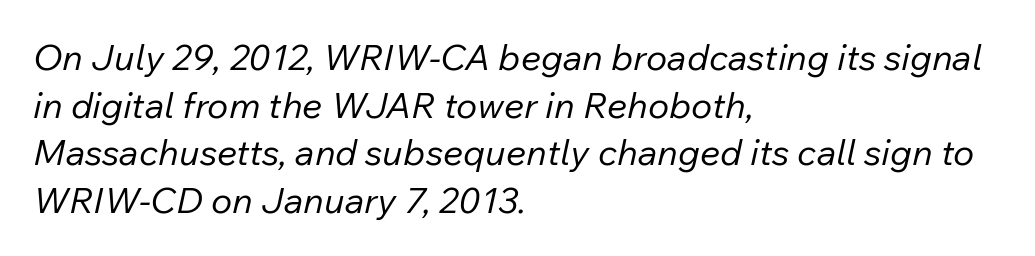
{"italic": "yes", "lean": "right", "slant_degrees": 12, "bold": "no", "weight": "regular", "width": "normal", "stroke_contrast": "low", "x_height": "medium", "monospaced": "no", "underline": "no", "align": "left", "line_spacing": "normal", "line_spacing_ratio": 1.32, "letter_spacing": "normal", "letter_spacing_em": 0.0, "glyph_px": 36}
